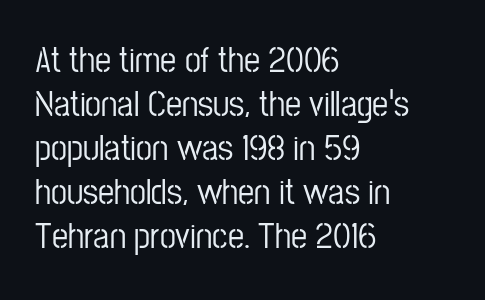
Visually the block forms a straight wall on the left and a jagged coastline on the right. Is the letter spacing exaggerated? No — it looks like the ordinary default. Ordinary non-slanted type is in use. Words float on clear page, feet unadorned.
